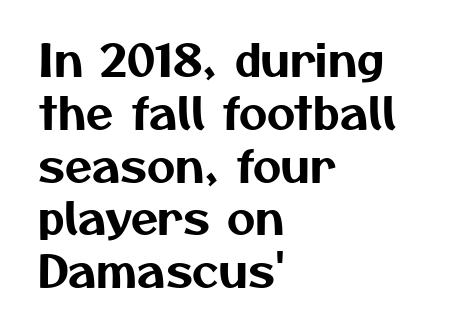
Character widths vary here, with narrow letters taking less room than wide ones. Tracking value appears to be zero — textbook default spacing. Each letter's strokes conclude bluntly, with no projecting serifs. The specimen omits any rule beneath the text block's lines.
